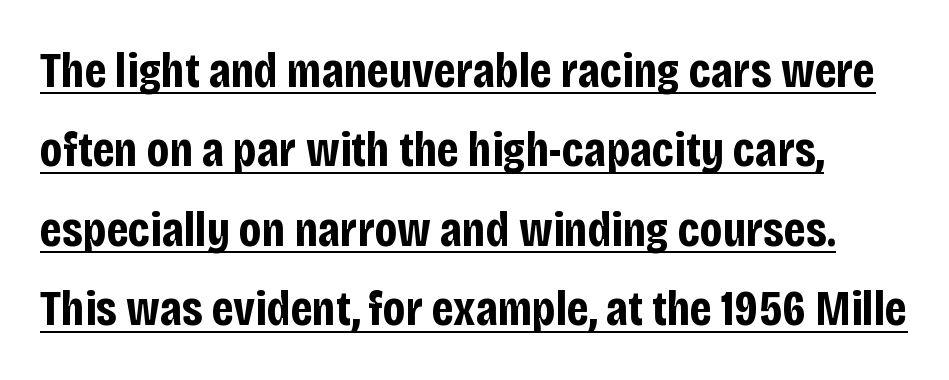
The image shows 50 px bold, condensed sans-serif type, upright; set normal line spacing (1.59x), normal letter spacing, underlined; low stroke contrast and a large x-height.
